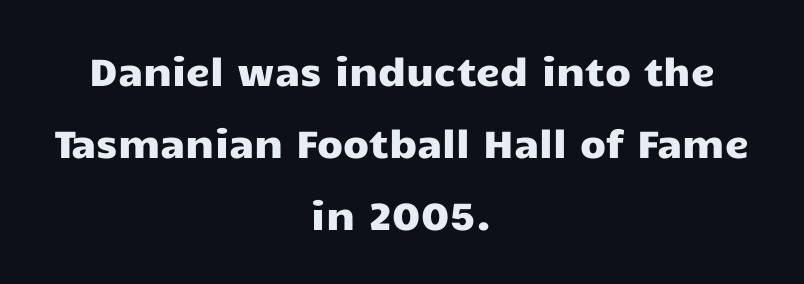
Q: Is the text italic (slanted)? A: No, it is upright.
Q: Is the typeface a serif or a sans-serif typeface? A: Sans-serif.
Q: Is the text underlined? A: No.
Q: How is the paragraph aligned? A: Centered.
Q: Is the spacing between letters normal or unusually wide? A: Normal.
Q: Is the spacing between lines tight, normal or loose? A: Loose.
Q: Width (condensed, normal, or wide)? A: Wide.
Q: Stroke contrast? A: Low.
Q: x-height? A: Medium.
Q: Monospaced? A: No.
